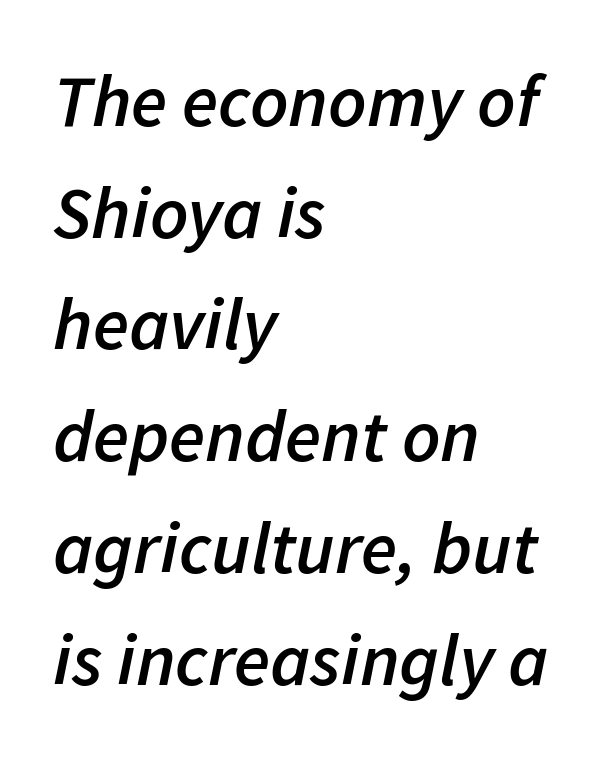
Q: Is the text bold? A: Semi-bold.
Q: Is the text italic (slanted)? A: Yes, it leans right by about 11 degrees.
Q: Is the text underlined? A: No.
Q: How is the paragraph aligned? A: Left-aligned.
Q: Is the spacing between letters normal or unusually wide? A: Normal.
Q: Is the spacing between lines tight, normal or loose? A: Normal.
Q: Width (condensed, normal, or wide)? A: Normal.
Q: Stroke contrast? A: Low.
Q: x-height? A: Medium.
Q: Monospaced? A: No.
